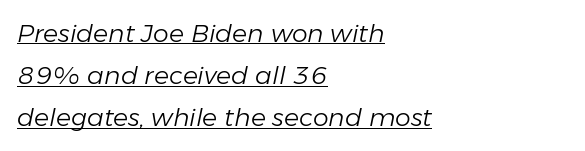
Weight class: somewhere from thin through regular. The lines sit at an ordinary, default distance from one another. The sample's only ornament is a line tracing under the words. Each word holds together tightly as a unit, with standard inter-letter gaps.
